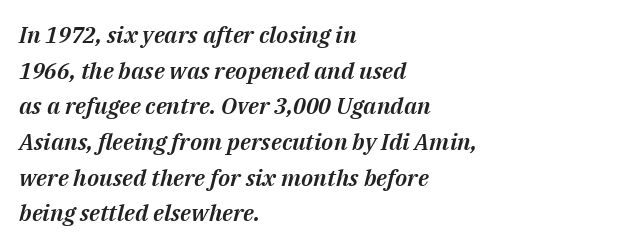
The image shows 23 px text type, italic (leaning right); set left-aligned, normal line spacing (1.55x), normal letter spacing, not underlined.
